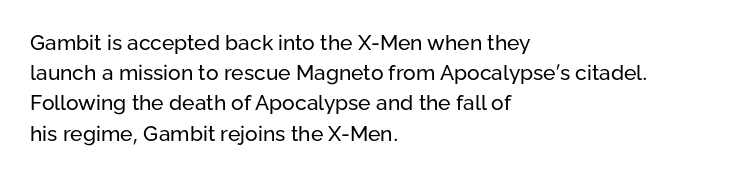
Q: Is the text bold? A: No.
Q: Is the text italic (slanted)? A: No, it is upright.
Q: Is the text underlined? A: No.
Q: How is the paragraph aligned? A: Left-aligned.
Q: Is the spacing between letters normal or unusually wide? A: Normal.
Q: Is the spacing between lines tight, normal or loose? A: Normal.
